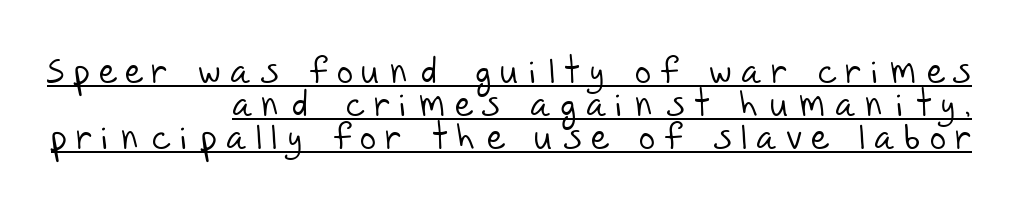
{"serif": "no", "bold": "no", "weight": "light", "width": "normal", "stroke_contrast": "low", "x_height": "large", "monospaced": "no", "underline": "yes", "align": "right", "line_spacing": "tight", "line_spacing_ratio": 0.95, "letter_spacing": "wide", "letter_spacing_em": 0.29, "glyph_px": 35}
